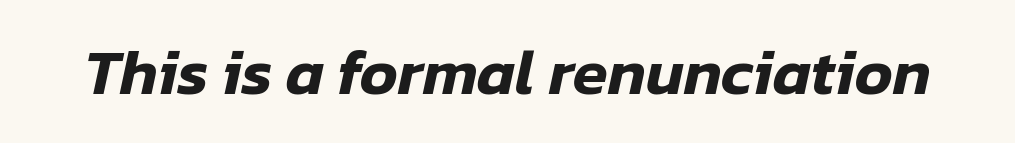
The image shows 64 px text type, italic (leaning right); set normal letter spacing, not underlined; low stroke contrast and a medium x-height.
